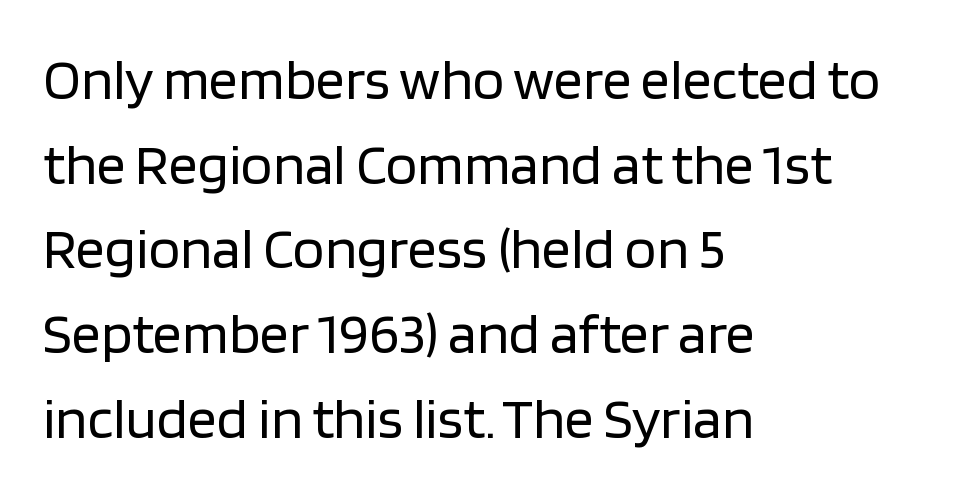
{"serif": "no", "italic": "no", "bold": "no", "weight": "regular", "width": "normal", "stroke_contrast": "low", "x_height": "large", "monospaced": "no", "underline": "no", "align": "left", "line_spacing": "normal", "line_spacing_ratio": 1.46, "letter_spacing": "normal", "letter_spacing_em": 0.0, "glyph_px": 58}
